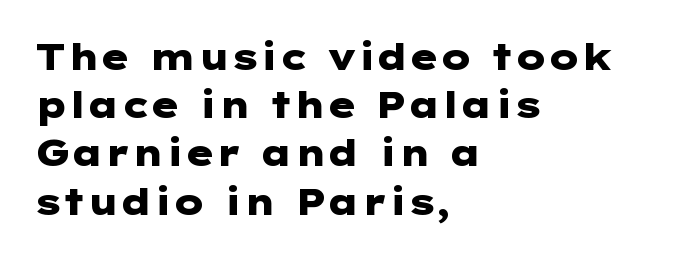
The image shows 36 px heavy, wide sans-serif type, upright; set left-aligned, normal line spacing (1.34x), normal letter spacing, not underlined; low stroke contrast and a medium x-height.
